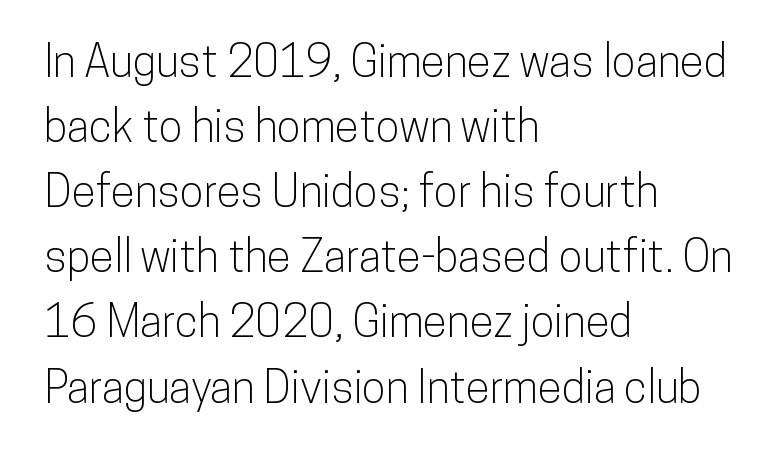
The image shows 44 px condensed sans-serif type, upright; set left-aligned, normal line spacing (1.48x), normal letter spacing, not underlined; low stroke contrast and a medium x-height.
